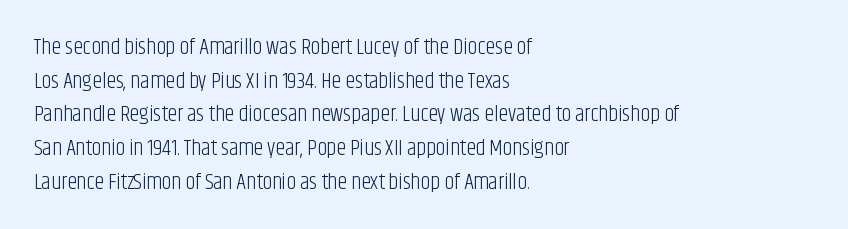
Unbolded letterforms with no extra heft. The letterforms sit shoulder to shoulder at normal distance. Line spacing here is normal. Glance below the letters and you will spot only blank space. Visually the block forms a straight wall on the left and a jagged coastline on the right.
